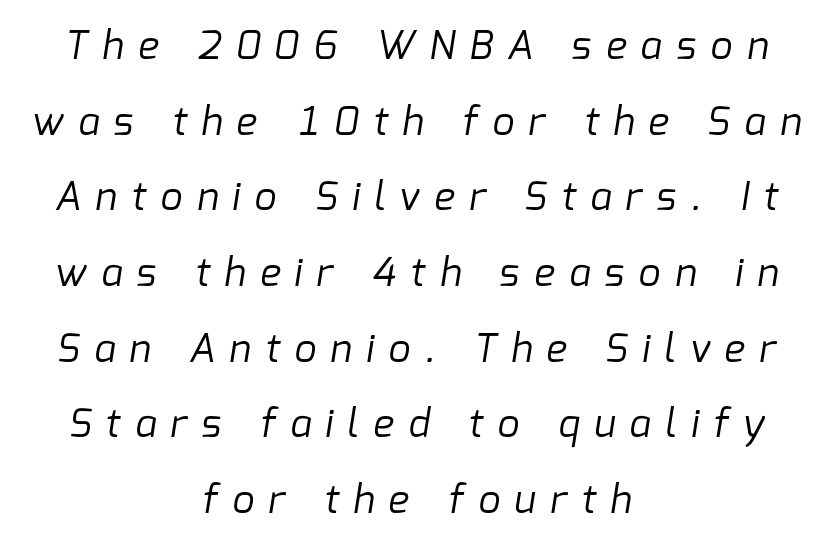
{"serif": "no", "bold": "no", "weight": "regular", "width": "normal", "stroke_contrast": "low", "x_height": "medium", "monospaced": "no", "underline": "no", "align": "center", "line_spacing": "loose", "line_spacing_ratio": 1.94, "letter_spacing": "wide", "letter_spacing_em": 0.37, "glyph_px": 39}
